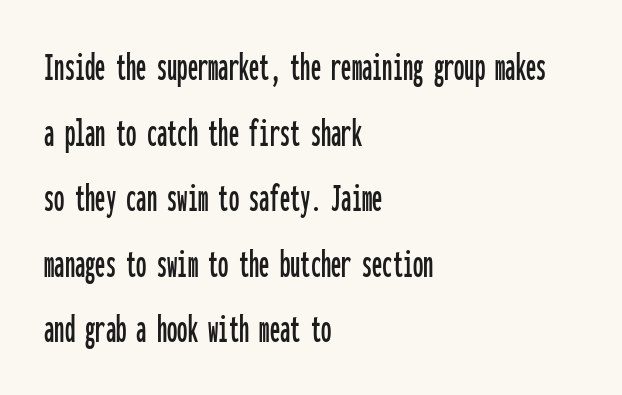
Q: Is the text italic (slanted)? A: No, it is upright.
Q: Is the typeface a serif or a sans-serif typeface? A: Sans-serif.
Q: Is the text underlined? A: No.
Q: How is the paragraph aligned? A: Left-aligned.
Q: Is the spacing between letters normal or unusually wide? A: Normal.
Q: Is the spacing between lines tight, normal or loose? A: Normal.
Q: Width (condensed, normal, or wide)? A: Condensed.
Q: Stroke contrast? A: Low.
Q: x-height? A: Medium.
Q: Monospaced? A: Yes.
